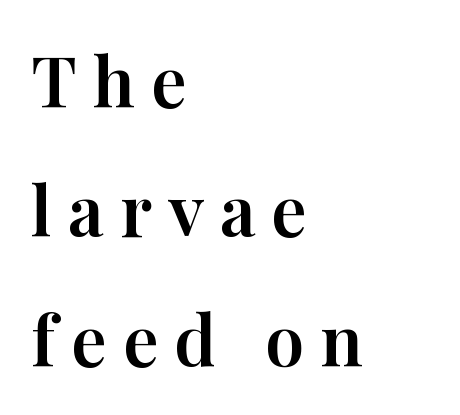
Character widths vary here, with narrow letters taking less room than wide ones. The designer went with a serif here, giving each stem small feet. A student would call this left alignment; a typographer would say flush left, rag right. Unmarked baselines from the first word to the last. This sample uses expanded letter spacing, leaving extra air between glyphs.
